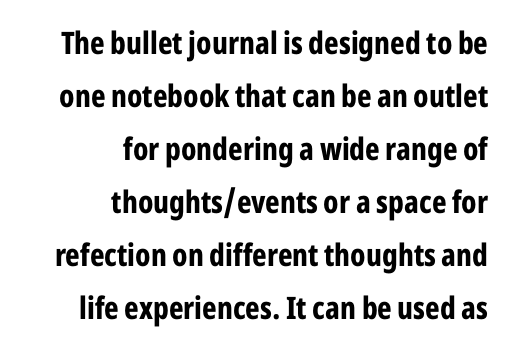
Q: Is the text bold? A: Yes.
Q: Is the text italic (slanted)? A: No, it is upright.
Q: Is the typeface a serif or a sans-serif typeface? A: Sans-serif.
Q: Is the text underlined? A: No.
Q: How is the paragraph aligned? A: Right-aligned.
Q: Is the spacing between letters normal or unusually wide? A: Normal.
Q: Width (condensed, normal, or wide)? A: Condensed.
Q: Stroke contrast? A: Low.
Q: x-height? A: Medium.
Q: Monospaced? A: No.
